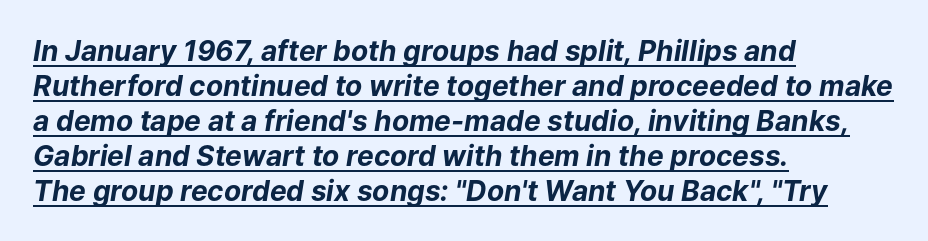
Q: Is the text bold? A: Yes.
Q: Is the text italic (slanted)? A: Yes, it leans right by about 9 degrees.
Q: Is the text underlined? A: Yes.
Q: How is the paragraph aligned? A: Left-aligned.
Q: Is the spacing between letters normal or unusually wide? A: Normal.
Q: Is the spacing between lines tight, normal or loose? A: Normal.
Q: Width (condensed, normal, or wide)? A: Normal.
Q: Stroke contrast? A: Low.
Q: x-height? A: Medium.
Q: Monospaced? A: No.
